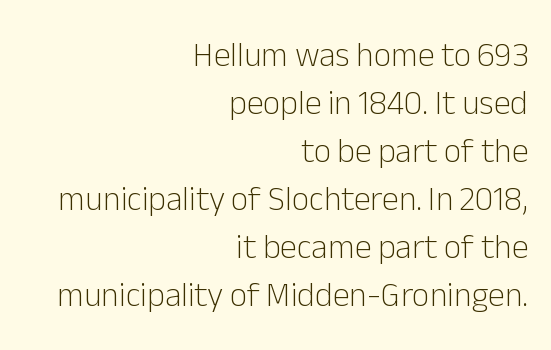
Q: Is the text bold? A: No.
Q: Is the text italic (slanted)? A: No, it is upright.
Q: Is the typeface a serif or a sans-serif typeface? A: Sans-serif.
Q: Is the text underlined? A: No.
Q: How is the paragraph aligned? A: Right-aligned.
Q: Is the spacing between letters normal or unusually wide? A: Normal.
Q: Is the spacing between lines tight, normal or loose? A: Normal.
Q: Width (condensed, normal, or wide)? A: Normal.
Q: Stroke contrast? A: Low.
Q: x-height? A: Medium.
Q: Monospaced? A: No.
